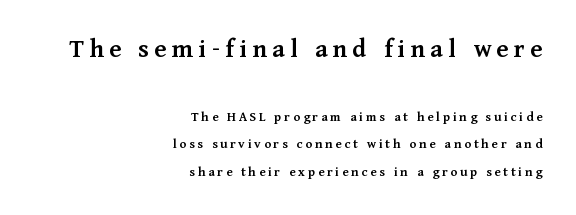
The space beneath each line is pristine and unruled. The line-height multiplier appears high, well above default. The face used here is a semibold: visibly heavier than regular, lighter than bold. The passage shown begins with its larger block and ends with its smaller one.
